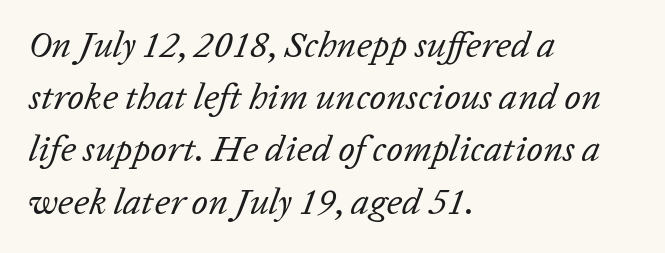
{"italic": "yes", "lean": "right", "slant_degrees": 20, "bold": "no", "weight": "regular", "width": "normal", "stroke_contrast": "low", "x_height": "medium", "monospaced": "no", "underline": "no", "align": "left", "line_spacing": "normal", "line_spacing_ratio": 1.41, "letter_spacing": "normal", "letter_spacing_em": 0.0, "glyph_px": 37}
